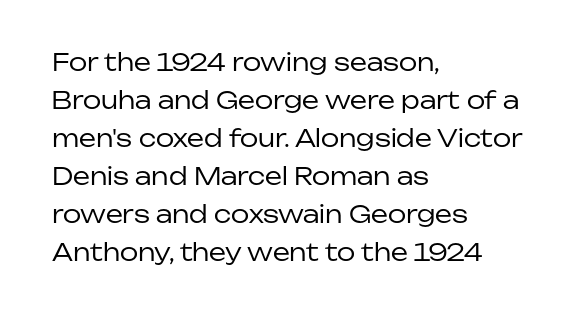
The image shows 24 px text type, upright; set left-aligned, normal line spacing (1.58x), normal letter spacing, not underlined.
